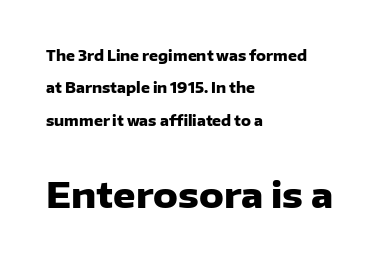
Q: Is the text bold? A: Yes.
Q: Is the text italic (slanted)? A: No, it is upright.
Q: Is the typeface a serif or a sans-serif typeface? A: Sans-serif.
Q: Is the text underlined? A: No.
Q: How is the paragraph aligned? A: Left-aligned.
Q: Is the spacing between letters normal or unusually wide? A: Normal.
Q: Is the spacing between lines tight, normal or loose? A: Loose.
Q: Which block of text is set in a larger size, the first (top) or the second (bottom)? A: The second (bottom) one.
Q: Width (condensed, normal, or wide)? A: Normal.
Q: Stroke contrast? A: Low.
Q: x-height? A: Medium.
Q: Monospaced? A: No.
